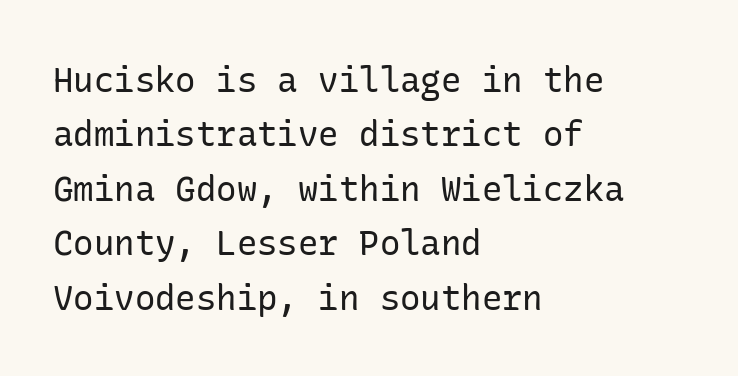
{"serif": "no", "italic": "no", "bold": "no", "weight": "regular", "width": "normal", "stroke_contrast": "low", "x_height": "medium", "underline": "no", "align": "left", "line_spacing": "normal", "line_spacing_ratio": 1.6, "letter_spacing": "normal", "letter_spacing_em": 0.0, "glyph_px": 34}
